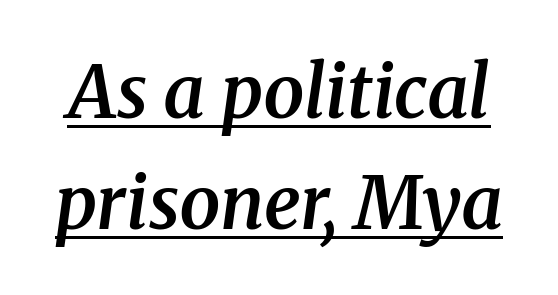
{"serif": "yes", "italic": "yes", "lean": "right", "slant_degrees": 8, "bold": "semi", "weight": "semibold", "width": "normal", "stroke_contrast": "medium", "x_height": "medium", "monospaced": "no", "underline": "yes", "line_spacing": "normal", "line_spacing_ratio": 1.52, "letter_spacing": "normal", "letter_spacing_em": 0.0, "glyph_px": 73}
